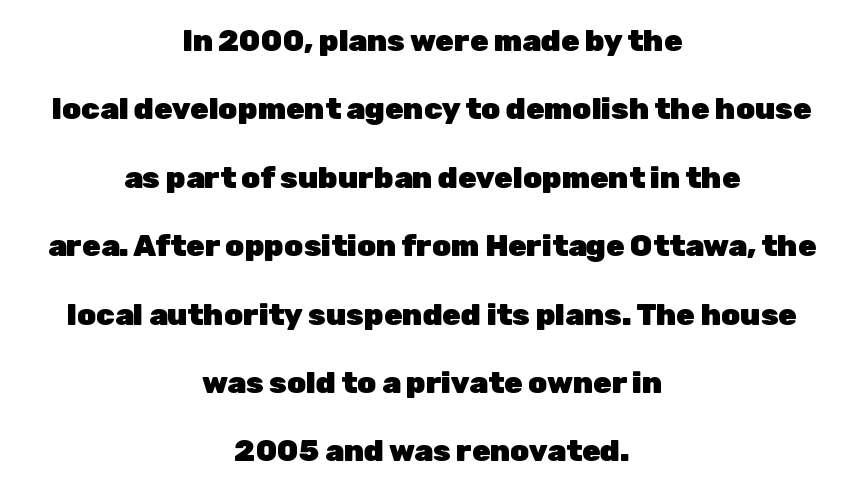
The image shows 30 px heavy sans-serif type, upright; set centered, loose line spacing (2.28x), normal letter spacing, not underlined; low stroke contrast and a medium x-height.
